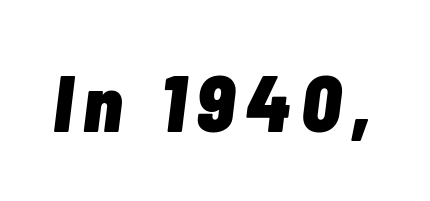
The image shows 79 px heavy, condensed type, italic (leaning right); set not underlined; low stroke contrast and a medium x-height.
